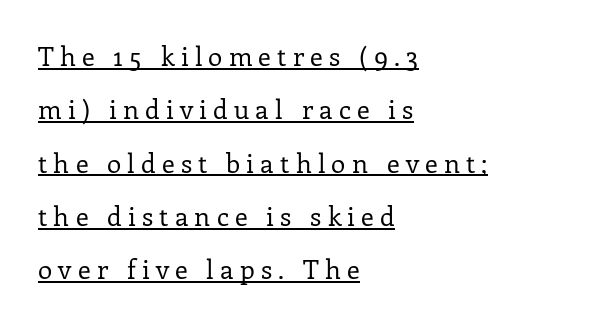
Q: Is the text bold? A: No.
Q: Is the text italic (slanted)? A: No, it is upright.
Q: Is the text underlined? A: Yes.
Q: How is the paragraph aligned? A: Left-aligned.
Q: Is the spacing between letters normal or unusually wide? A: Unusually wide.
Q: Is the spacing between lines tight, normal or loose? A: Loose.
